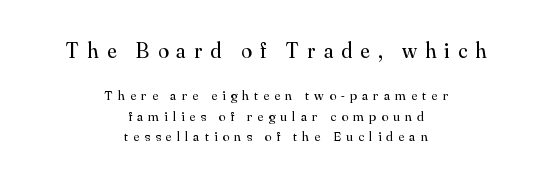
The image shows 22 px text type, upright; set centered, normal line spacing (1.47x), unusually wide letter spacing (+0.37 em), not underlined; the first (top) block is 1.57x larger.
